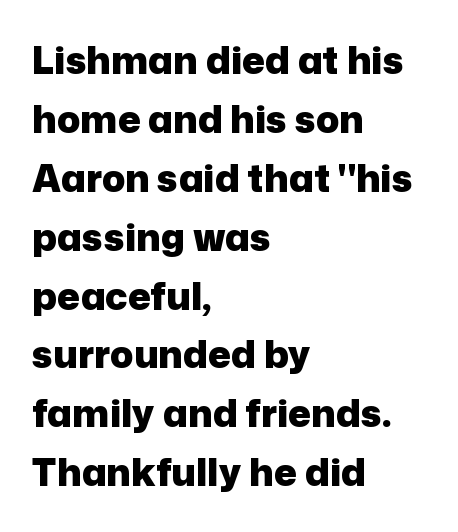
The image shows 38 px heavy sans-serif type, upright; set left-aligned, normal line spacing (1.55x), normal letter spacing, not underlined; low stroke contrast and a medium x-height.
